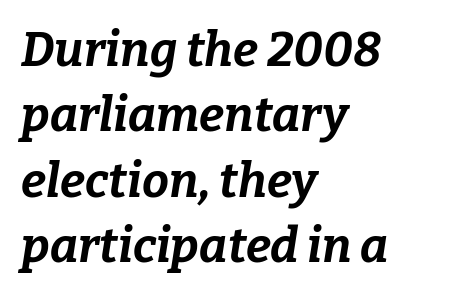
{"italic": "yes", "lean": "right", "slant_degrees": 9, "bold": "yes", "weight": "bold", "width": "normal", "stroke_contrast": "low", "x_height": "medium", "monospaced": "no", "underline": "no", "align": "left", "line_spacing": "normal", "line_spacing_ratio": 1.36, "letter_spacing": "normal", "letter_spacing_em": 0.0, "glyph_px": 48}
